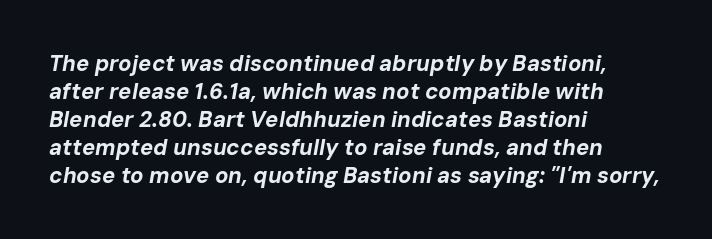
Q: Is the text bold? A: Yes.
Q: Is the text italic (slanted)? A: Yes, it leans right by about 10 degrees.
Q: Is the text underlined? A: No.
Q: How is the paragraph aligned? A: Left-aligned.
Q: Is the spacing between letters normal or unusually wide? A: Normal.
Q: Is the spacing between lines tight, normal or loose? A: Normal.
